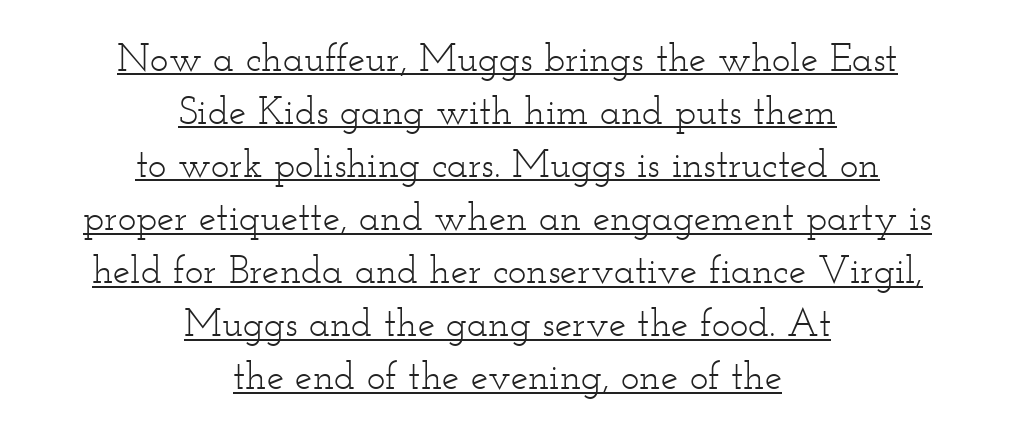
The letters advance in unequal steps, a hallmark of proportional type. Underlining? Definitely there. Caption: multi-line text, centered on the measure. The typeface has the unassuming heft of standard copy or less.
